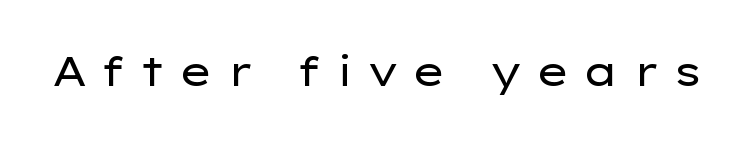
Stroke mass is kept to a normal reading level or below. These lines are rendered in a variable-pitch font. Bare-footed words on every line. The line texture is sparse and dotted thanks to wide tracking.
